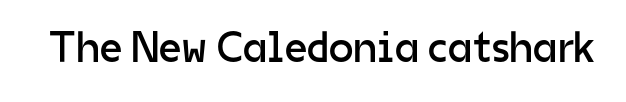
Q: Is the text bold? A: No.
Q: Is the text italic (slanted)? A: No, it is upright.
Q: Is the typeface a serif or a sans-serif typeface? A: Sans-serif.
Q: Is the text underlined? A: No.
Q: Is the spacing between letters normal or unusually wide? A: Normal.
Q: Width (condensed, normal, or wide)? A: Normal.
Q: Stroke contrast? A: Low.
Q: x-height? A: Medium.
Q: Monospaced? A: No.
